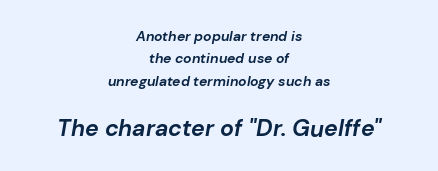
Q: Is the text bold? A: Yes.
Q: Is the text italic (slanted)? A: Yes, it leans right by about 10 degrees.
Q: Is the text underlined? A: No.
Q: How is the paragraph aligned? A: Centered.
Q: Is the spacing between letters normal or unusually wide? A: Normal.
Q: Is the spacing between lines tight, normal or loose? A: Normal.
Q: Which block of text is set in a larger size, the first (top) or the second (bottom)? A: The second (bottom) one.
